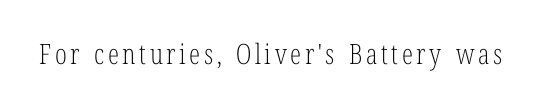
{"serif": "yes", "italic": "no", "bold": "no", "weight": "light", "width": "condensed", "stroke_contrast": "low", "x_height": "medium", "monospaced": "no", "underline": "no", "glyph_px": 28}
